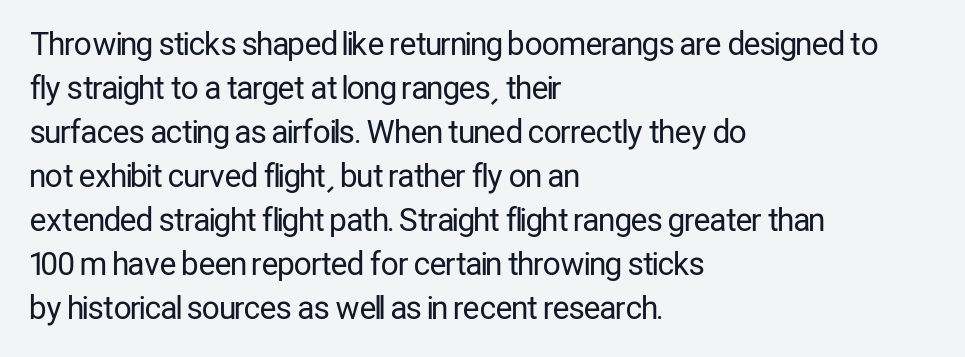
The type is set solid horizontally, with unmodified tracking. The rendering uses a moderate line-height, typical for paragraphs. This rendering uses left alignment, leaving the right contour irregular. Serifs: no, the terminals of the letterforms are clean.
